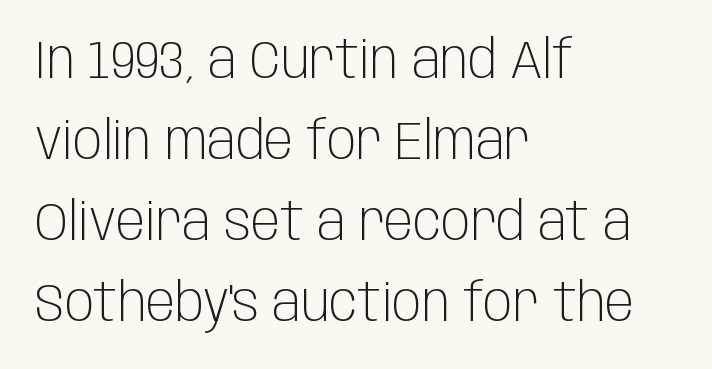
The image shows 54 px light, condensed sans-serif type, upright; set left-aligned, normal line spacing (1.5x), normal letter spacing, not underlined; low stroke contrast and a large x-height.
